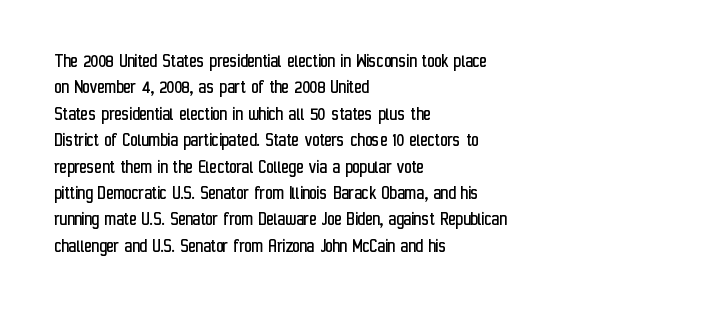
Q: Is the text bold? A: No.
Q: Is the text italic (slanted)? A: No, it is upright.
Q: Is the text underlined? A: No.
Q: How is the paragraph aligned? A: Left-aligned.
Q: Is the spacing between letters normal or unusually wide? A: Normal.
Q: Is the spacing between lines tight, normal or loose? A: Normal.
